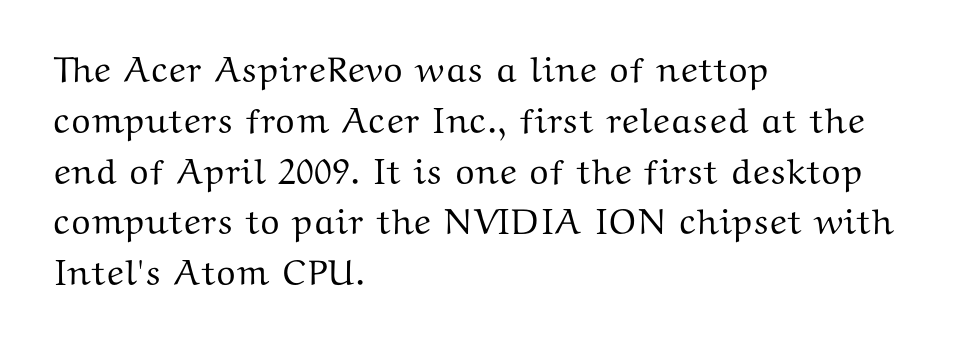
Q: Is the text italic (slanted)? A: No, it is upright.
Q: Is the typeface a serif or a sans-serif typeface? A: Serif.
Q: Is the text underlined? A: No.
Q: How is the paragraph aligned? A: Left-aligned.
Q: Is the spacing between letters normal or unusually wide? A: Normal.
Q: Is the spacing between lines tight, normal or loose? A: Normal.
Q: Width (condensed, normal, or wide)? A: Wide.
Q: Stroke contrast? A: Medium.
Q: x-height? A: Medium.
Q: Monospaced? A: No.
